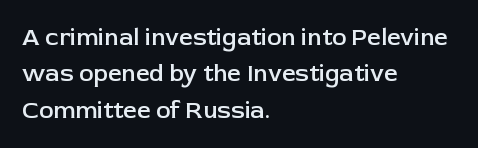
The image shows 24 px text type, upright; set left-aligned, normal line spacing (1.52x), normal letter spacing, not underlined.
